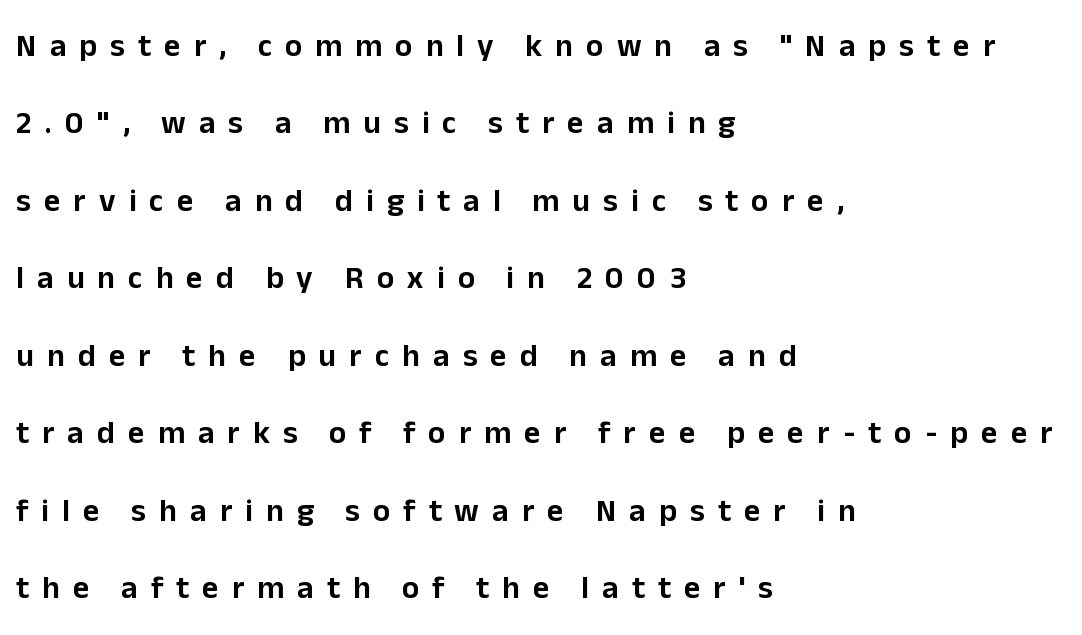
A typesetter would call this leading open, well beyond the default. When letters stand straight like this, we call the style roman or upright. The setting favours the left margin, as ordinary paragraphs usually do. These lines are rendered in a variable-pitch font. Characters follow at a spacing far wider than the type designer built in. Type without underlining.
